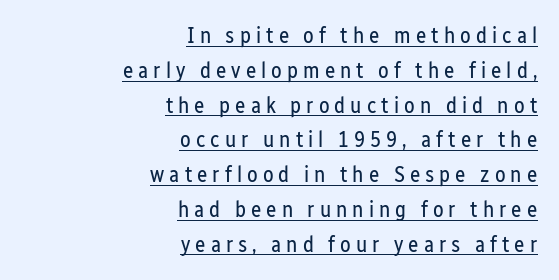
Q: Is the text bold? A: No.
Q: Is the text italic (slanted)? A: No, it is upright.
Q: Is the text underlined? A: Yes.
Q: How is the paragraph aligned? A: Right-aligned.
Q: Is the spacing between letters normal or unusually wide? A: Unusually wide.
Q: Is the spacing between lines tight, normal or loose? A: Normal.
